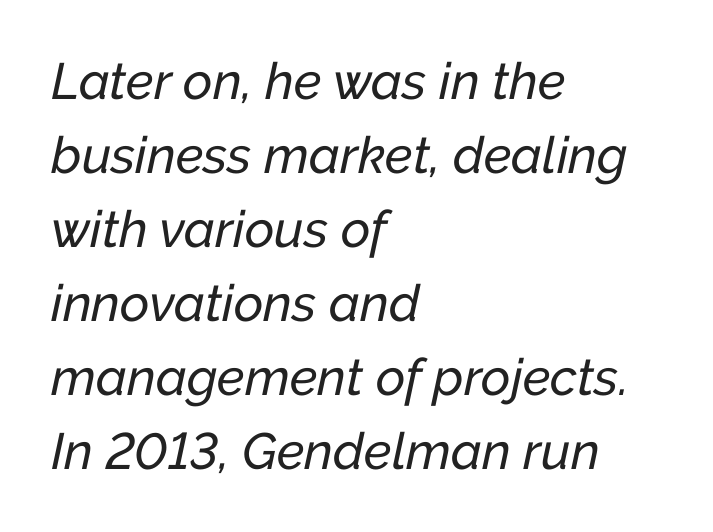
{"italic": "yes", "lean": "right", "slant_degrees": 12, "width": "normal", "stroke_contrast": "low", "x_height": "medium", "monospaced": "no", "underline": "no", "align": "left", "line_spacing": "normal", "line_spacing_ratio": 1.45, "letter_spacing": "normal", "letter_spacing_em": 0.0, "glyph_px": 51}
